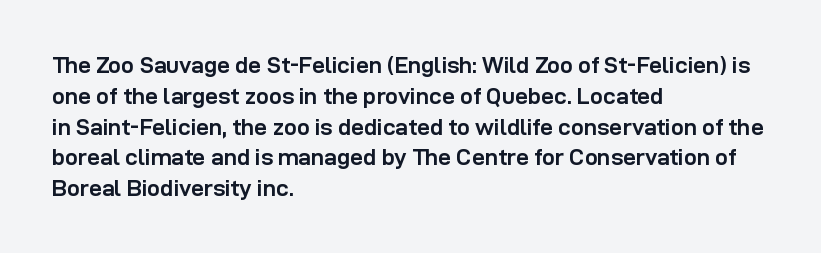
Q: Is the text bold? A: Yes.
Q: Is the text italic (slanted)? A: No, it is upright.
Q: Is the text underlined? A: No.
Q: How is the paragraph aligned? A: Left-aligned.
Q: Is the spacing between letters normal or unusually wide? A: Normal.
Q: Is the spacing between lines tight, normal or loose? A: Normal.
